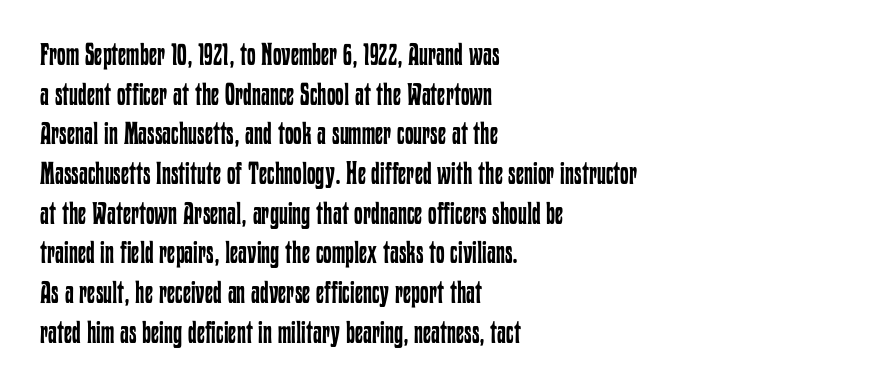
A light-to-regular cut is what we see here. Check the space under the baseline: it is left empty. When letters stand straight like this, we call the style roman or upright. The type is set solid horizontally, with unmodified tracking.
